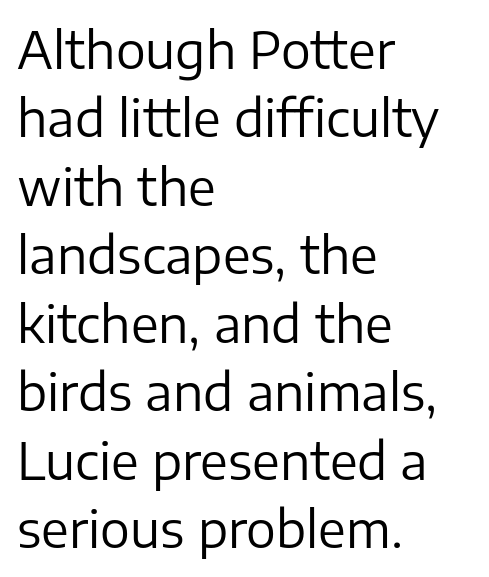
The image shows 50 px regular-weight sans-serif type, upright; set left-aligned, normal line spacing (1.37x), normal letter spacing, not underlined; low stroke contrast and a medium x-height.
